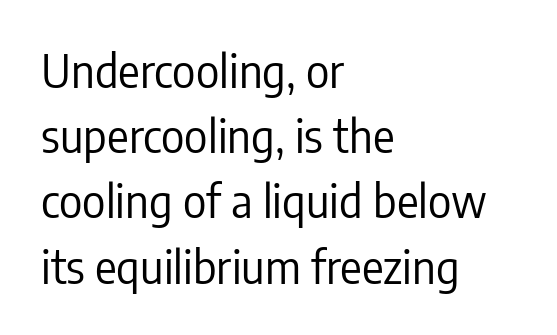
Q: Is the text bold? A: No.
Q: Is the text italic (slanted)? A: No, it is upright.
Q: Is the typeface a serif or a sans-serif typeface? A: Sans-serif.
Q: Is the text underlined? A: No.
Q: How is the paragraph aligned? A: Left-aligned.
Q: Is the spacing between letters normal or unusually wide? A: Normal.
Q: Is the spacing between lines tight, normal or loose? A: Normal.
Q: Width (condensed, normal, or wide)? A: Condensed.
Q: Stroke contrast? A: Low.
Q: x-height? A: Medium.
Q: Monospaced? A: No.
